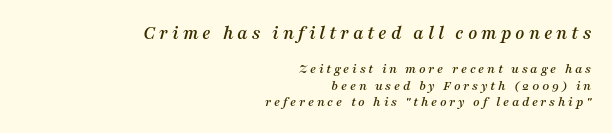
Q: Is the text italic (slanted)? A: Yes, it leans right by about 16 degrees.
Q: Is the text underlined? A: No.
Q: How is the paragraph aligned? A: Right-aligned.
Q: Which block of text is set in a larger size, the first (top) or the second (bottom)? A: The first (top) one.
